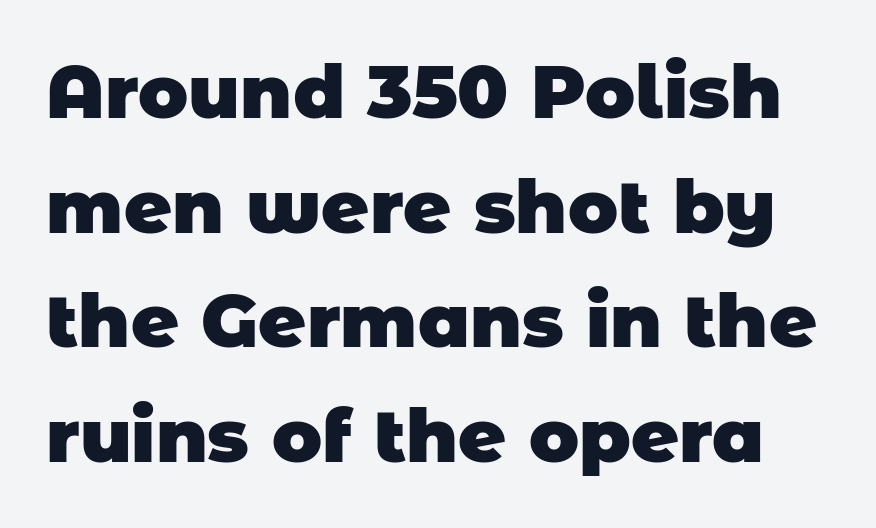
{"serif": "no", "bold": "yes", "weight": "heavy", "width": "normal", "stroke_contrast": "low", "x_height": "large", "monospaced": "no", "underline": "no", "line_spacing": "normal", "line_spacing_ratio": 1.55, "letter_spacing": "normal", "letter_spacing_em": 0.0, "glyph_px": 74}
